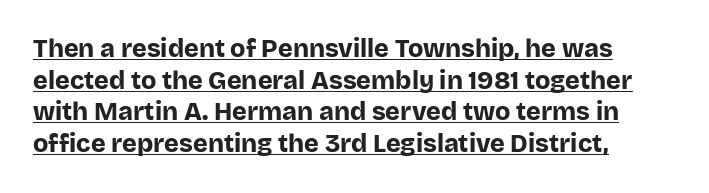
The image shows 25 px bold type, upright; set left-aligned, normal line spacing (1.27x), normal letter spacing, underlined.
